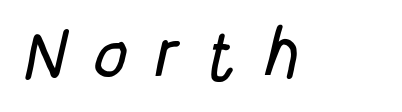
You could only call the tracking loose — the letters float apart. The typeface chosen for these lines omits serifs. No word sits above an underline. The face used here is proportionally spaced, like ordinary book or web type.
